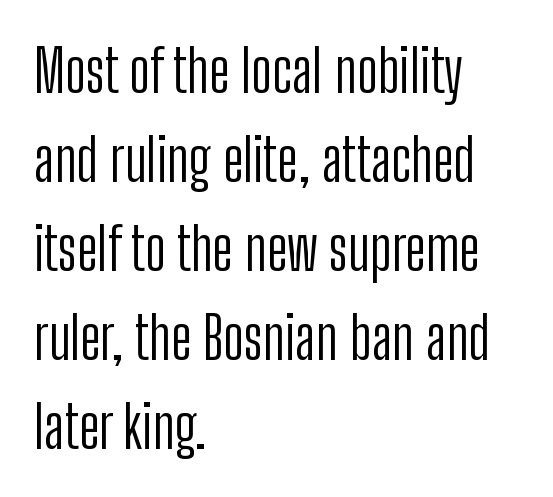
{"serif": "no", "italic": "no", "bold": "no", "weight": "light", "width": "condensed", "stroke_contrast": "low", "x_height": "medium", "monospaced": "no", "underline": "no", "align": "left", "line_spacing": "normal", "line_spacing_ratio": 1.51, "letter_spacing": "normal", "letter_spacing_em": 0.0, "glyph_px": 59}
